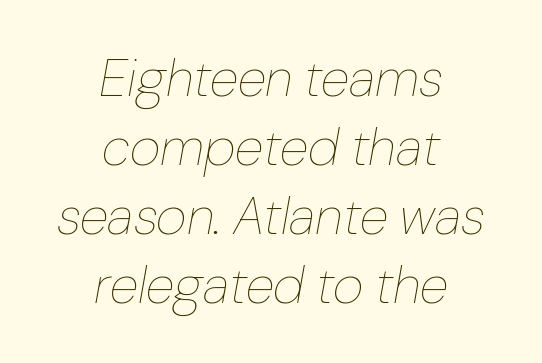
{"italic": "yes", "lean": "right", "slant_degrees": 10, "bold": "no", "weight": "thin", "width": "normal", "stroke_contrast": "low", "x_height": "medium", "monospaced": "no", "underline": "no", "align": "center", "line_spacing": "normal", "line_spacing_ratio": 1.3, "letter_spacing": "normal", "letter_spacing_em": 0.0, "glyph_px": 53}
